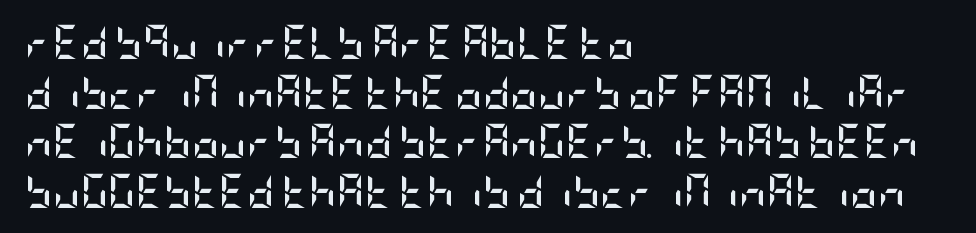
{"serif": "no", "italic": "no", "bold": "yes", "weight": "semibold", "width": "condensed", "stroke_contrast": "low", "x_height": "large", "underline": "no", "align": "left", "line_spacing": "normal", "line_spacing_ratio": 1.46, "letter_spacing": "normal", "letter_spacing_em": 0.0, "glyph_px": 34}
